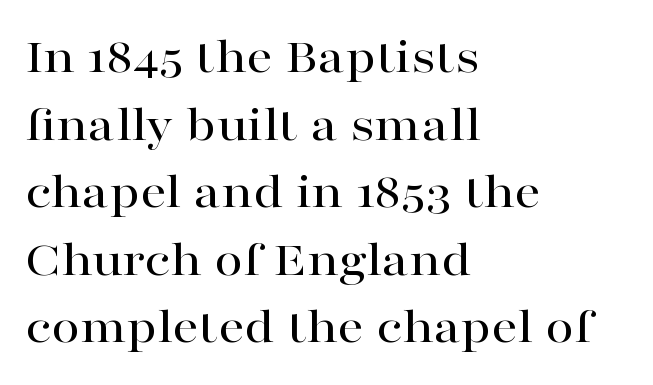
The passage shown has conventional tracking throughout. Rows of type keep a routine distance in the vertical direction. The specimen reads as upright at a glance. Reading down the block, your eye returns to a fixed left position each line. Spacing verdict: proportional, widths tailored to each character.
